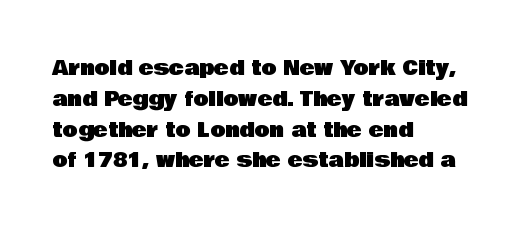
Letter spacing: default. This rendering uses left alignment, leaving the right contour irregular. The axis of the letterforms is exactly vertical. Evenly set lines give the paragraph a standard silhouette.
